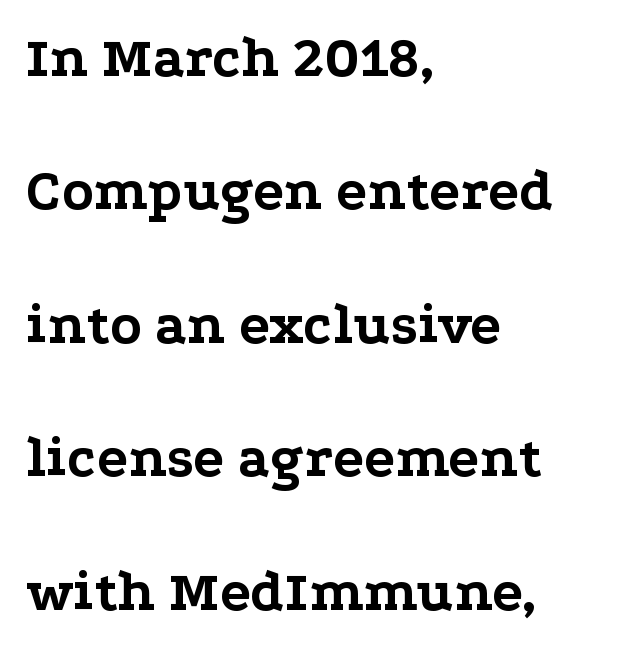
Q: Is the text bold? A: Yes.
Q: Is the text italic (slanted)? A: No, it is upright.
Q: Is the typeface a serif or a sans-serif typeface? A: Serif.
Q: Is the text underlined? A: No.
Q: How is the paragraph aligned? A: Left-aligned.
Q: Is the spacing between letters normal or unusually wide? A: Normal.
Q: Is the spacing between lines tight, normal or loose? A: Loose.
Q: Width (condensed, normal, or wide)? A: Wide.
Q: Stroke contrast? A: Low.
Q: x-height? A: Medium.
Q: Monospaced? A: No.
